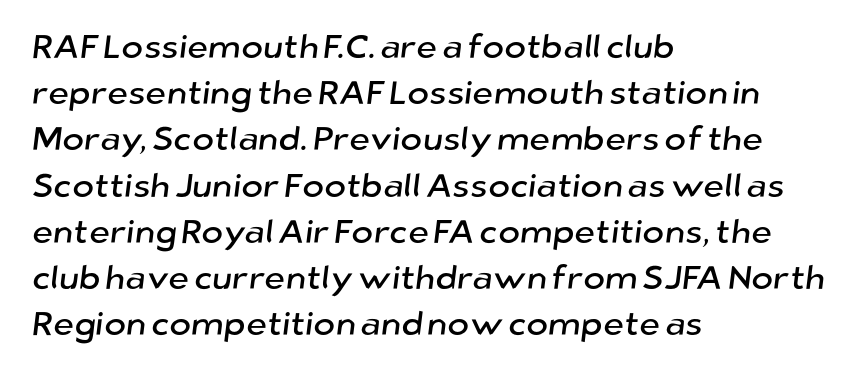
Q: Is the typeface a serif or a sans-serif typeface? A: Sans-serif.
Q: Is the text underlined? A: No.
Q: How is the paragraph aligned? A: Left-aligned.
Q: Is the spacing between letters normal or unusually wide? A: Normal.
Q: Is the spacing between lines tight, normal or loose? A: Normal.
Q: Width (condensed, normal, or wide)? A: Normal.
Q: Stroke contrast? A: Low.
Q: x-height? A: Medium.
Q: Monospaced? A: No.
